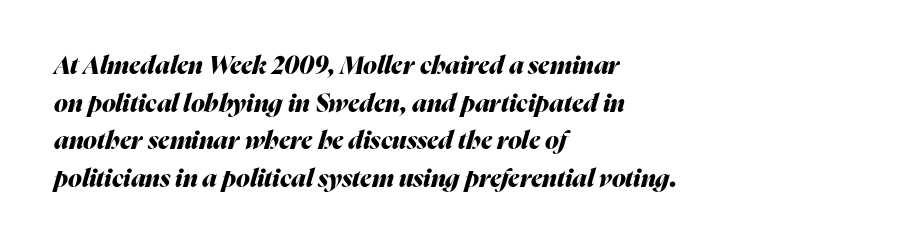
Q: Is the text bold? A: Yes.
Q: Is the text italic (slanted)? A: Yes, it leans right by about 16 degrees.
Q: Is the text underlined? A: No.
Q: How is the paragraph aligned? A: Left-aligned.
Q: Is the spacing between letters normal or unusually wide? A: Normal.
Q: Is the spacing between lines tight, normal or loose? A: Normal.
